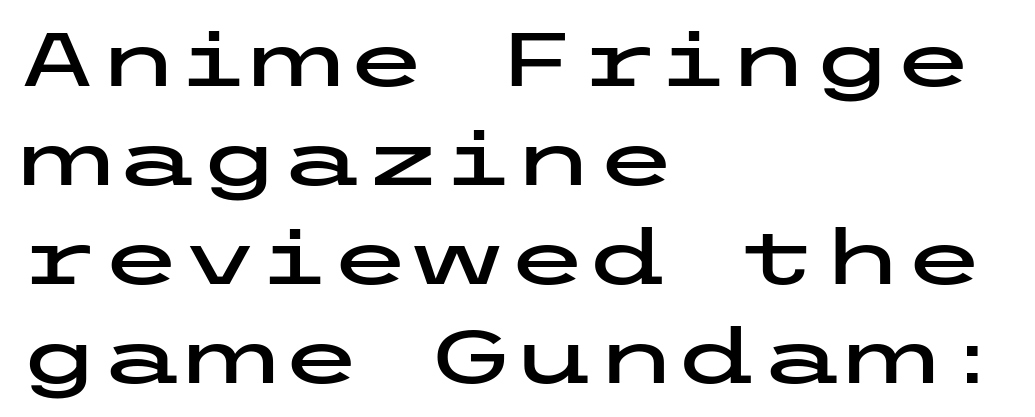
The space between consecutive lines is moderate. The specimen reads as upright at a glance. Decoration check: the copy has no underline. Default kerning and tracking; the words read as compact shapes. Is this a sans? Yes — the strokes have no serifs.
